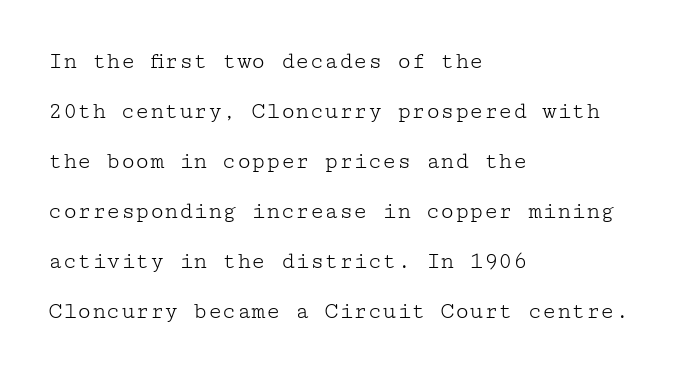
There is no visible air inserted between adjacent glyphs. Vertical spacing — loose. A typesetter would mark this as roman, not italic. Stems here are at most as thick as an everyday book face. A bare baseline throughout the passage. These lines stack with their left ends in a neat column.
